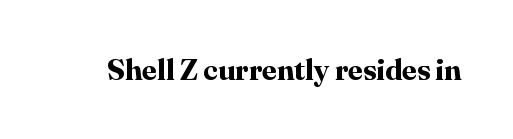
Q: Is the text bold? A: Yes.
Q: Is the text italic (slanted)? A: No, it is upright.
Q: Is the typeface a serif or a sans-serif typeface? A: Serif.
Q: Is the text underlined? A: No.
Q: Is the spacing between letters normal or unusually wide? A: Normal.
Q: Width (condensed, normal, or wide)? A: Normal.
Q: Stroke contrast? A: High.
Q: x-height? A: Medium.
Q: Monospaced? A: No.
